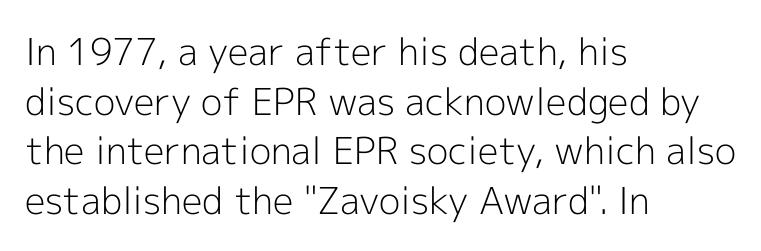
The image shows 37 px light sans-serif type, upright; set left-aligned, normal line spacing (1.34x), normal letter spacing, not underlined; a medium x-height.
